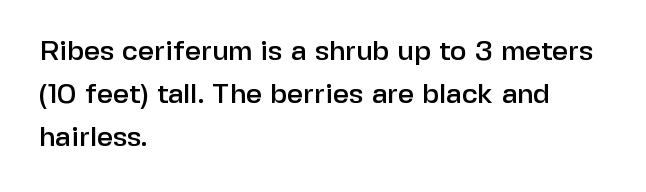
Q: Is the text italic (slanted)? A: No, it is upright.
Q: Is the typeface a serif or a sans-serif typeface? A: Sans-serif.
Q: Is the text underlined? A: No.
Q: How is the paragraph aligned? A: Left-aligned.
Q: Is the spacing between letters normal or unusually wide? A: Normal.
Q: Is the spacing between lines tight, normal or loose? A: Normal.
Q: Width (condensed, normal, or wide)? A: Normal.
Q: Stroke contrast? A: Low.
Q: x-height? A: Medium.
Q: Monospaced? A: No.
